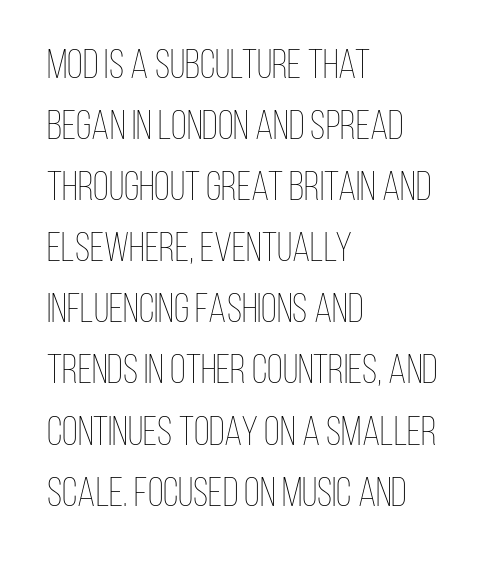
Q: Is the text bold? A: No.
Q: Is the text italic (slanted)? A: No, it is upright.
Q: Is the text underlined? A: No.
Q: How is the paragraph aligned? A: Left-aligned.
Q: Is the spacing between letters normal or unusually wide? A: Normal.
Q: Is the spacing between lines tight, normal or loose? A: Normal.
Q: Width (condensed, normal, or wide)? A: Condensed.
Q: Stroke contrast? A: Low.
Q: x-height? A: Large.
Q: Monospaced? A: No.
